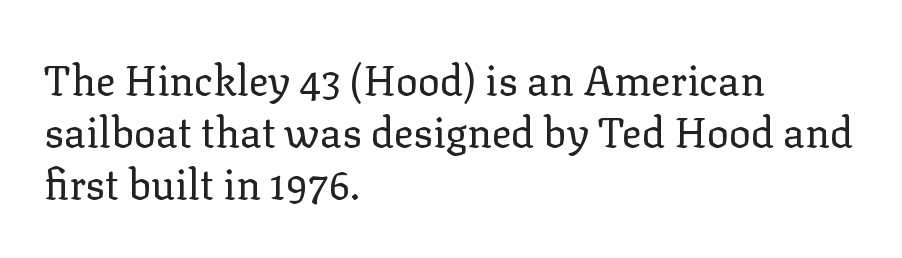
The image shows 41 px regular-weight serif type, upright; set left-aligned, normal line spacing (1.27x), normal letter spacing, not underlined; low stroke contrast and a medium x-height.
